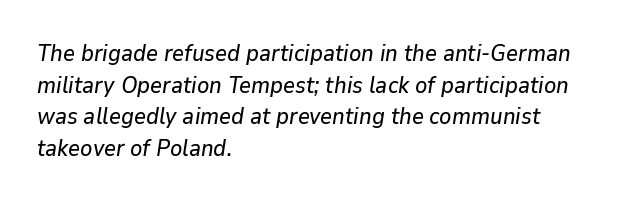
Q: Is the text italic (slanted)? A: Yes, it leans right by about 9 degrees.
Q: Is the text underlined? A: No.
Q: How is the paragraph aligned? A: Left-aligned.
Q: Is the spacing between letters normal or unusually wide? A: Normal.
Q: Is the spacing between lines tight, normal or loose? A: Normal.
